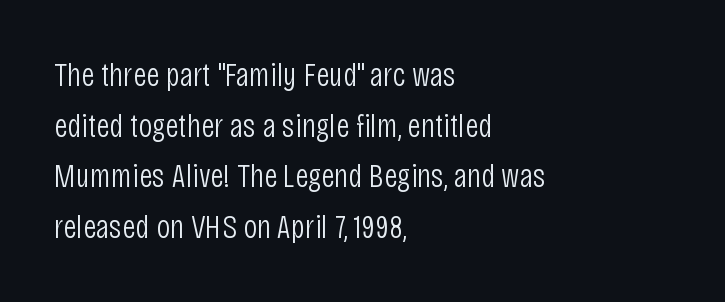
The image shows 34 px light, condensed sans-serif type, upright; set left-aligned, normal line spacing (1.49x), normal letter spacing, not underlined; low stroke contrast and a large x-height.
